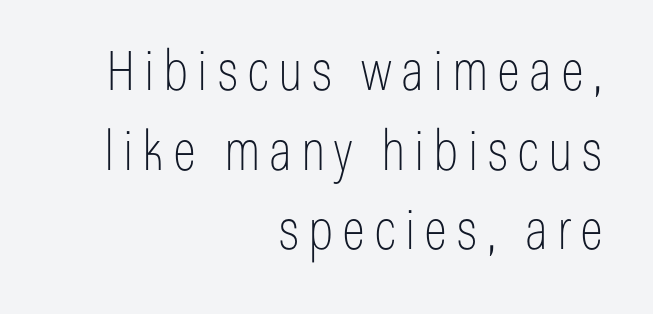
The face used here is a sans, in the tradition of grotesques and geometrics. Compared with a flush-left layout, this one pins lines to the opposite, right side. Rows of type keep a routine distance in the vertical direction. Caption: face not bold, strokes unweighted.
